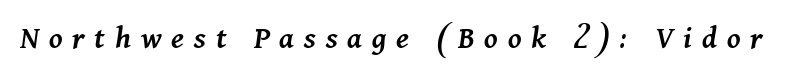
{"italic": "yes", "lean": "right", "slant_degrees": 11, "bold": "semi", "weight": "semibold", "width": "normal", "stroke_contrast": "medium", "x_height": "medium", "monospaced": "no", "underline": "no", "letter_spacing": "wide", "letter_spacing_em": 0.3, "glyph_px": 33}
